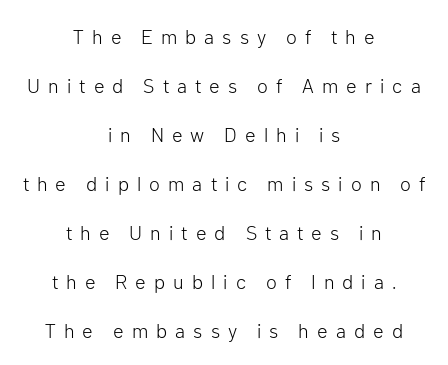
Rendered with straight, roman letterforms. The lines are quadded center. The horizontal fit of the characters is loose and conspicuously gappy. The typeface has the unassuming heft of standard copy or less. Interline gaps are noticeably wide in this sample. A clean baseline with only descenders dipping below it.
